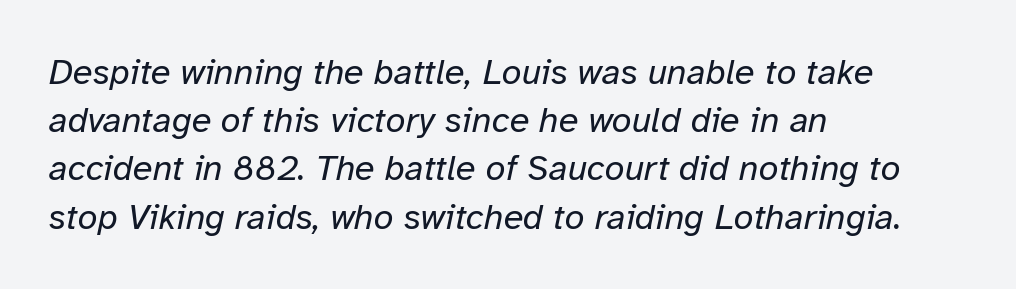
Q: Is the text bold? A: No.
Q: Is the text italic (slanted)? A: Yes, it leans right by about 12 degrees.
Q: Is the text underlined? A: No.
Q: How is the paragraph aligned? A: Left-aligned.
Q: Is the spacing between letters normal or unusually wide? A: Normal.
Q: Is the spacing between lines tight, normal or loose? A: Normal.
Q: Width (condensed, normal, or wide)? A: Normal.
Q: Stroke contrast? A: Low.
Q: x-height? A: Medium.
Q: Monospaced? A: No.
